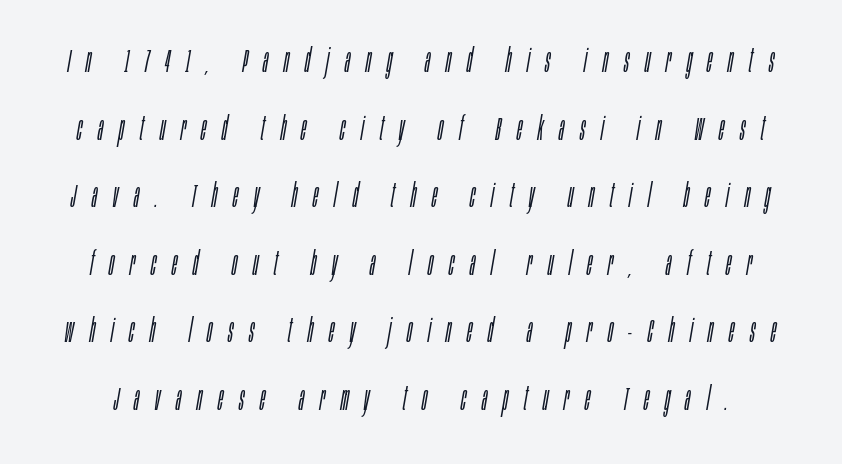
Q: Is the text bold? A: No.
Q: Is the text italic (slanted)? A: Yes, it leans right by about 10 degrees.
Q: Is the text underlined? A: No.
Q: Is the spacing between letters normal or unusually wide? A: Unusually wide.
Q: Is the spacing between lines tight, normal or loose? A: Loose.
Q: Width (condensed, normal, or wide)? A: Condensed.
Q: Stroke contrast? A: Low.
Q: x-height? A: Large.
Q: Monospaced? A: No.
